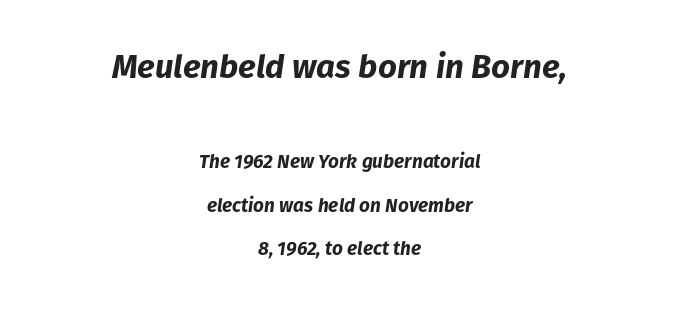
A typesetter would mark this as italic. Heavy-handed strokes throughout: this text is bold. Looks like regular typesetting: each glyph gets only the width it needs. The designer dialed line spacing up above the default. Lines of text with bare space underneath. The face used here appears at its bigger size in the upper chunk.
